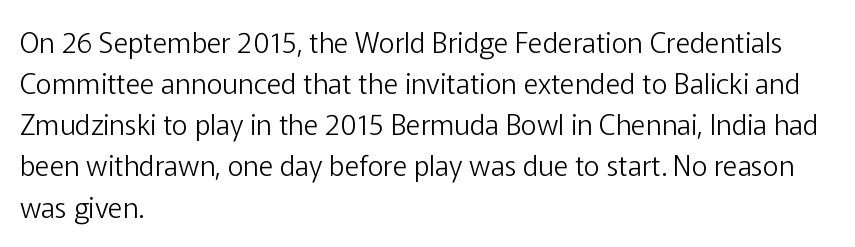
Q: Is the text bold? A: No.
Q: Is the text italic (slanted)? A: No, it is upright.
Q: Is the typeface a serif or a sans-serif typeface? A: Sans-serif.
Q: Is the text underlined? A: No.
Q: How is the paragraph aligned? A: Left-aligned.
Q: Is the spacing between letters normal or unusually wide? A: Normal.
Q: Is the spacing between lines tight, normal or loose? A: Normal.
Q: Width (condensed, normal, or wide)? A: Normal.
Q: Stroke contrast? A: Low.
Q: x-height? A: Medium.
Q: Monospaced? A: No.
